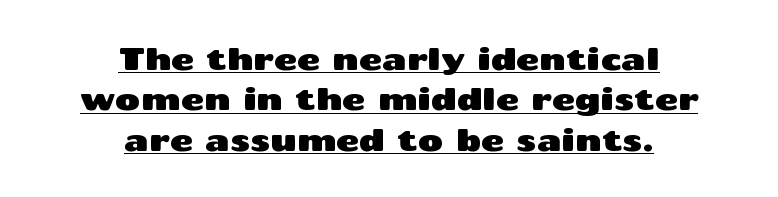
The image shows 31 px wide sans-serif type, upright; set centered, normal line spacing (1.3x), normal letter spacing, underlined; medium stroke contrast and a medium x-height.
